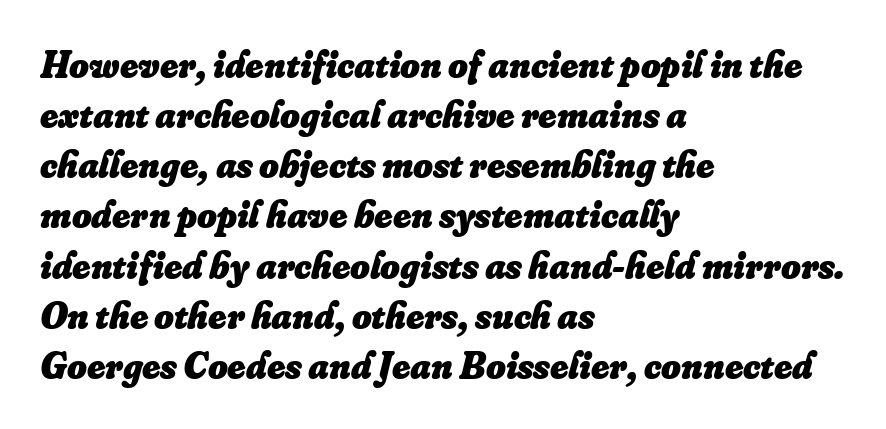
The image shows 38 px heavy type, italic (leaning right); set left-aligned, normal line spacing (1.32x), normal letter spacing, not underlined; low stroke contrast and a small x-height.
